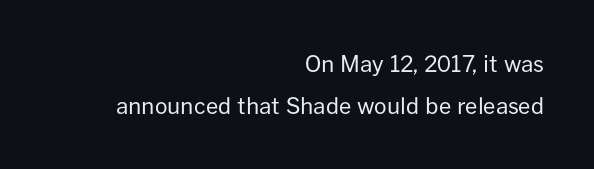
The image shows 22 px text type, upright; set right-aligned, loose line spacing (1.9x), normal letter spacing, not underlined.
